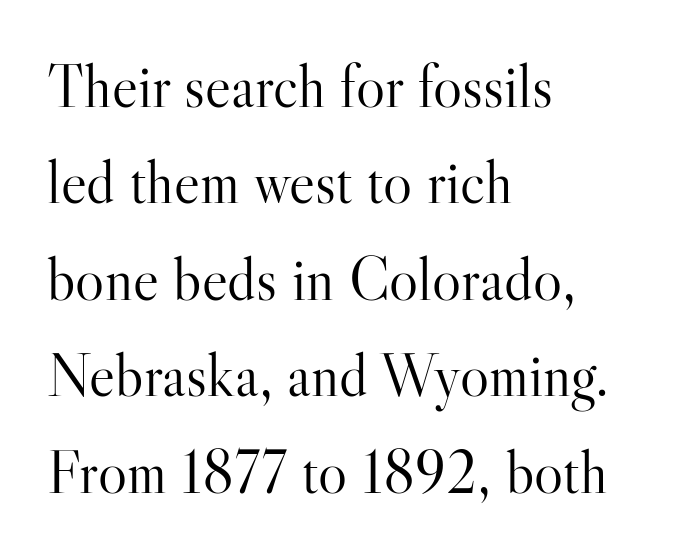
The image shows 61 px light serif type, upright; set left-aligned, normal line spacing (1.58x), normal letter spacing, not underlined; high stroke contrast and a small x-height.
